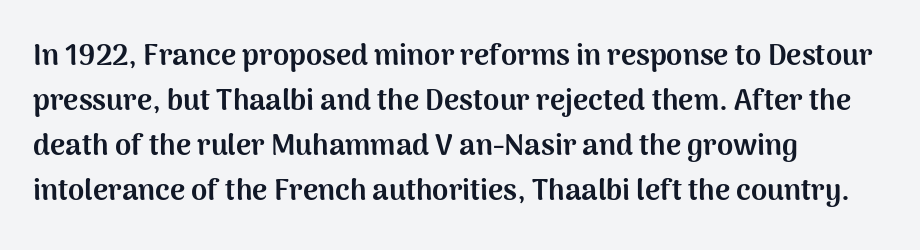
The image shows 29 px bold sans-serif type, upright; set left-aligned, normal line spacing (1.55x), normal letter spacing, not underlined; medium stroke contrast and a medium x-height.
